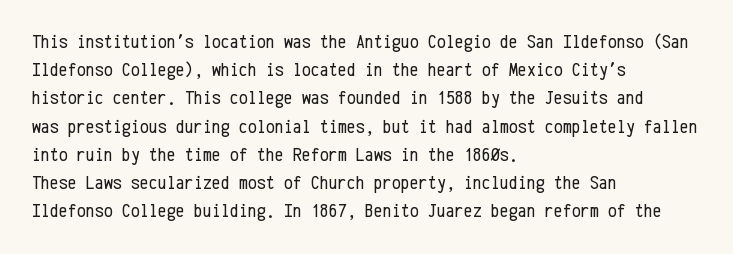
{"italic": "no", "bold": "no", "underline": "no", "align": "left", "line_spacing": "normal", "line_spacing_ratio": 1.41, "letter_spacing": "normal", "letter_spacing_em": 0.0, "glyph_px": 20}
